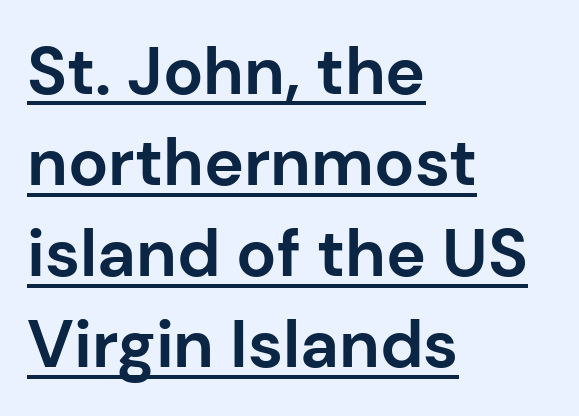
{"serif": "no", "italic": "no", "bold": "yes", "weight": "bold", "width": "normal", "stroke_contrast": "low", "x_height": "medium", "monospaced": "no", "underline": "yes", "align": "left", "line_spacing": "normal", "line_spacing_ratio": 1.36, "letter_spacing": "normal", "letter_spacing_em": 0.0, "glyph_px": 67}
